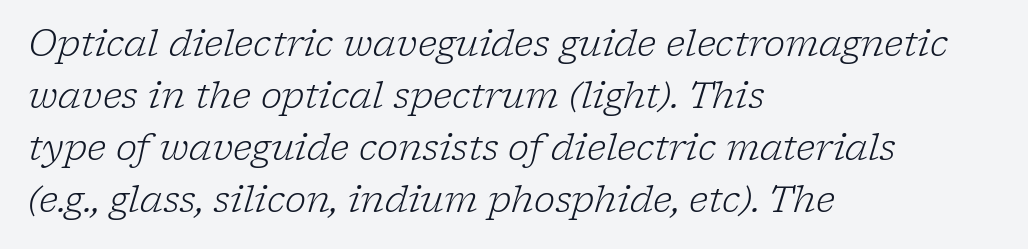
The image shows 36 px light serif type, italic (leaning right); set left-aligned, normal line spacing (1.44x), normal letter spacing, not underlined; low stroke contrast and a medium x-height.
